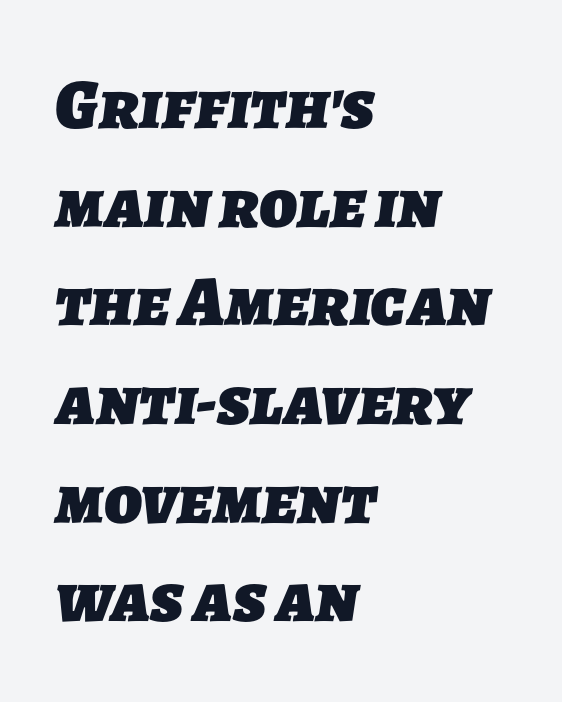
{"serif": "no", "bold": "yes", "weight": "heavy", "width": "normal", "stroke_contrast": "low", "x_height": "medium", "monospaced": "no", "underline": "no", "align": "left", "line_spacing": "normal", "line_spacing_ratio": 1.39, "letter_spacing": "normal", "letter_spacing_em": 0.0, "glyph_px": 71}
